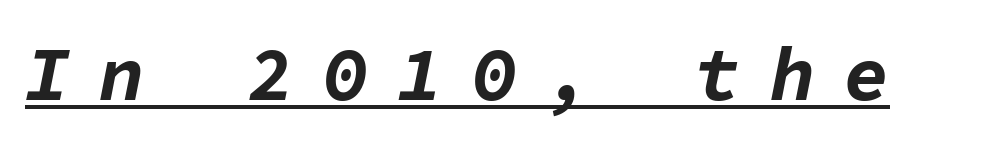
Q: Is the text bold? A: Yes.
Q: Is the text italic (slanted)? A: Yes, it leans right by about 11 degrees.
Q: Is the text underlined? A: Yes.
Q: Is the spacing between letters normal or unusually wide? A: Unusually wide.
Q: Width (condensed, normal, or wide)? A: Normal.
Q: Stroke contrast? A: Low.
Q: x-height? A: Medium.
Q: Monospaced? A: Yes.
